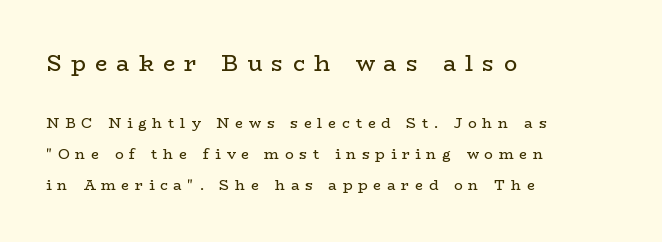
Clear beneath every line of the passage. Rows of type keep a wide berth in the vertical direction. The more generous point size was reserved for the upper chunk. Stem width sits at or under what a default text font uses.
